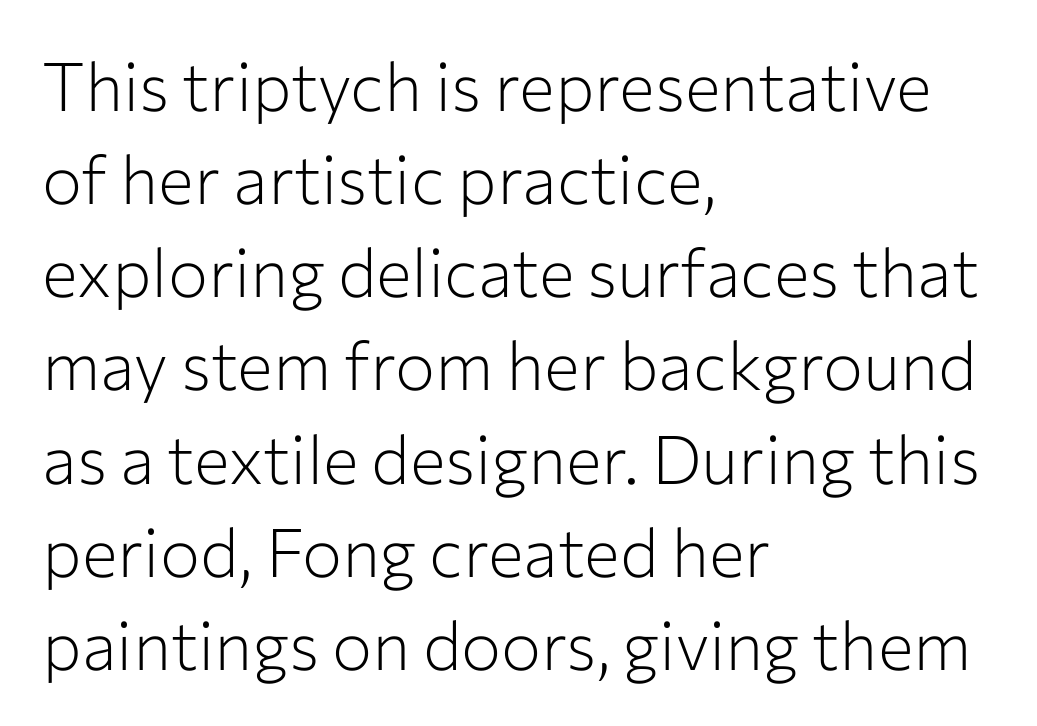
The font family rendered here belongs to the sans-serif group. The letterforms sit at book weight or below. Rendered with straight, roman letterforms. The words here are not underlined.
